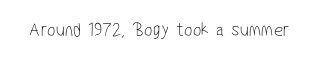
Q: Is the text bold? A: No.
Q: Is the text underlined? A: No.
Q: Is the spacing between letters normal or unusually wide? A: Normal.
